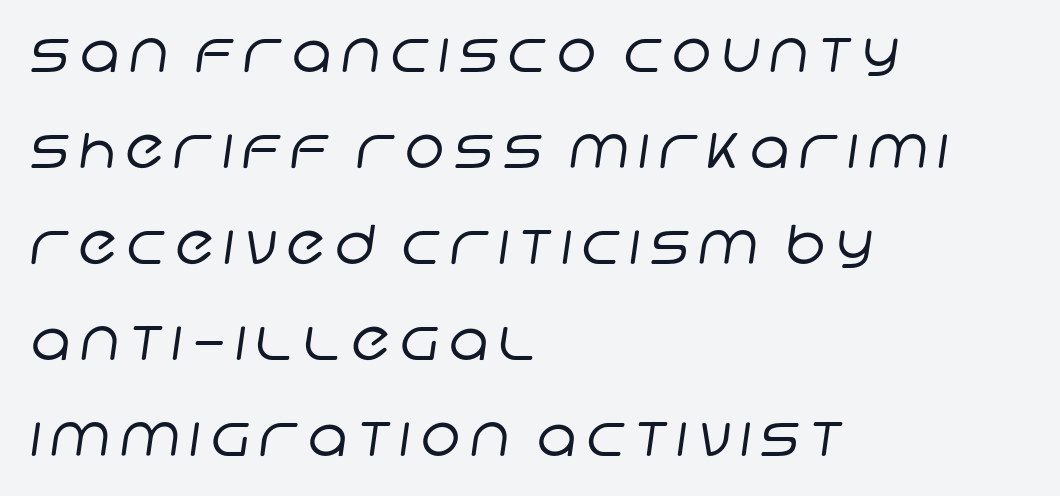
Q: Is the text bold? A: No.
Q: Is the typeface a serif or a sans-serif typeface? A: Sans-serif.
Q: Is the text underlined? A: No.
Q: How is the paragraph aligned? A: Left-aligned.
Q: Width (condensed, normal, or wide)? A: Normal.
Q: Stroke contrast? A: Low.
Q: x-height? A: Large.
Q: Monospaced? A: No.
